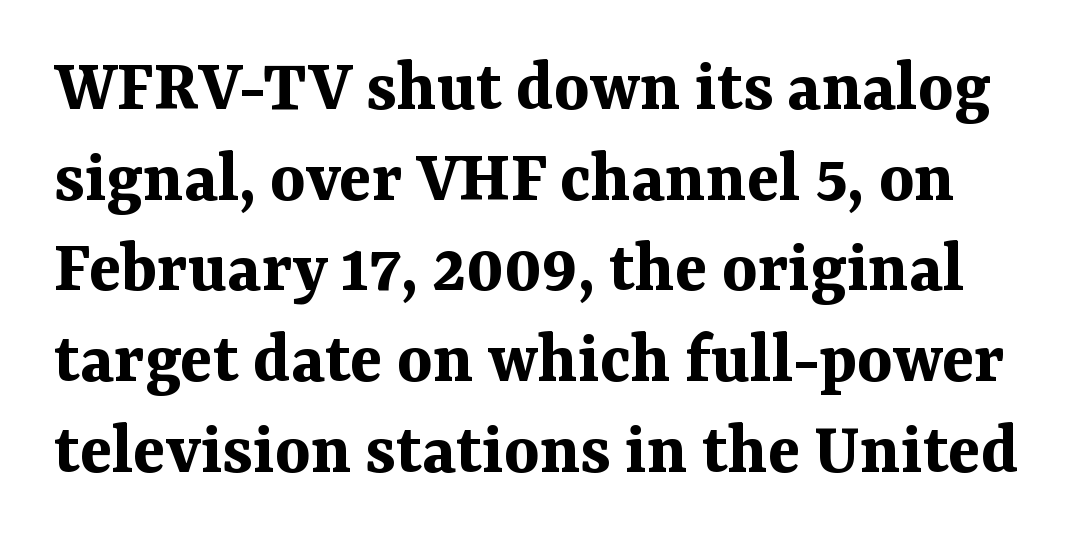
{"serif": "yes", "italic": "no", "bold": "yes", "weight": "bold", "width": "normal", "stroke_contrast": "medium", "x_height": "medium", "monospaced": "no", "underline": "no", "line_spacing_ratio": 1.21, "letter_spacing": "normal", "letter_spacing_em": 0.0, "glyph_px": 75}
